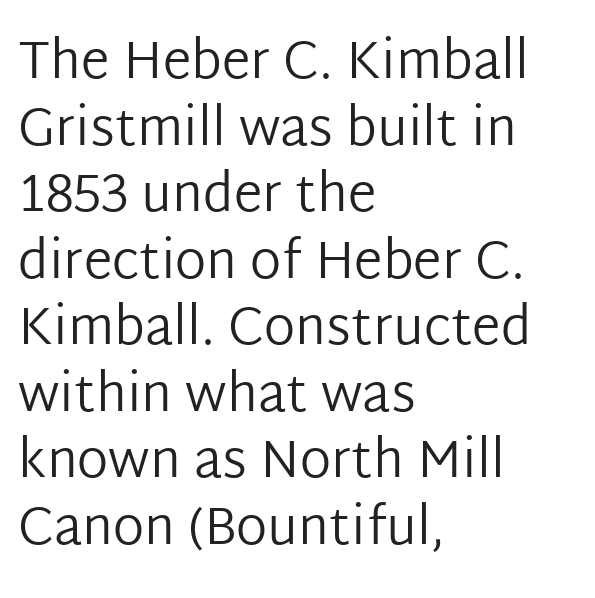
{"serif": "no", "italic": "no", "bold": "no", "weight": "regular", "width": "normal", "stroke_contrast": "low", "x_height": "medium", "monospaced": "no", "underline": "no", "align": "left", "line_spacing": "normal", "line_spacing_ratio": 1.28, "letter_spacing": "normal", "letter_spacing_em": 0.0, "glyph_px": 52}
